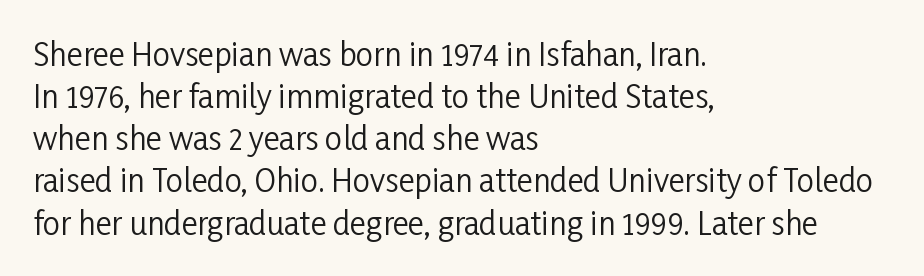
Q: Is the text bold? A: No.
Q: Is the text italic (slanted)? A: No, it is upright.
Q: Is the typeface a serif or a sans-serif typeface? A: Sans-serif.
Q: Is the text underlined? A: No.
Q: How is the paragraph aligned? A: Left-aligned.
Q: Is the spacing between letters normal or unusually wide? A: Normal.
Q: Is the spacing between lines tight, normal or loose? A: Normal.
Q: Width (condensed, normal, or wide)? A: Condensed.
Q: Stroke contrast? A: Low.
Q: x-height? A: Medium.
Q: Monospaced? A: No.
